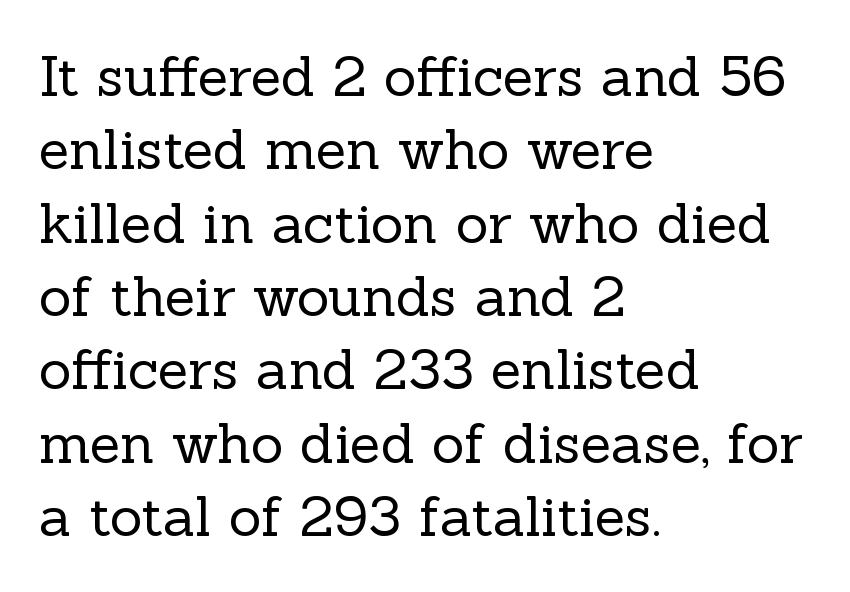
The image shows 56 px regular-weight serif type, upright; set left-aligned, normal line spacing (1.31x), normal letter spacing, not underlined; a medium x-height.
